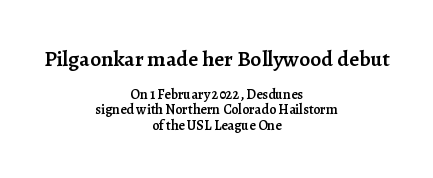
{"italic": "no", "bold": "semi", "underline": "no", "align": "center", "line_spacing": "tight", "line_spacing_ratio": 1.08, "letter_spacing": "normal", "letter_spacing_em": 0.0, "larger_block": "first", "size_ratio": 1.57, "glyph_px": 22}
